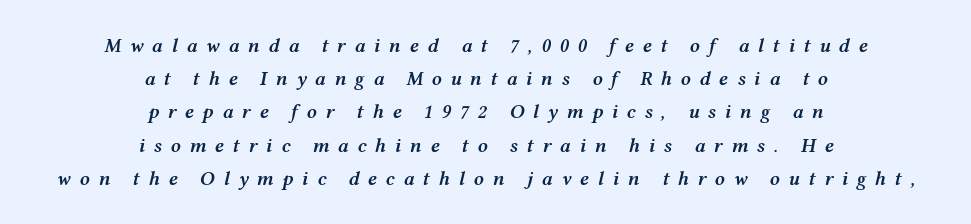
Compared with a flush-left layout, this one balances lines on the center instead. Look at the stroke-to-counter ratio: somewhat heavy, a semibold. Emphasis-style slanted type is in use. Only glyphs here, with clear space below each row. Regular leading. Observe the wide spacing: letters keep a clear distance from each other.
